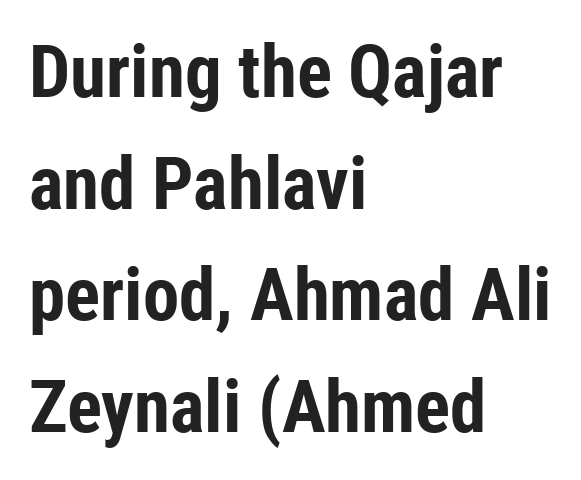
Decoration check: the copy has no underline. The strokes are fattened all the way to bold. The typeface chosen for these lines omits serifs. Regular leading.
